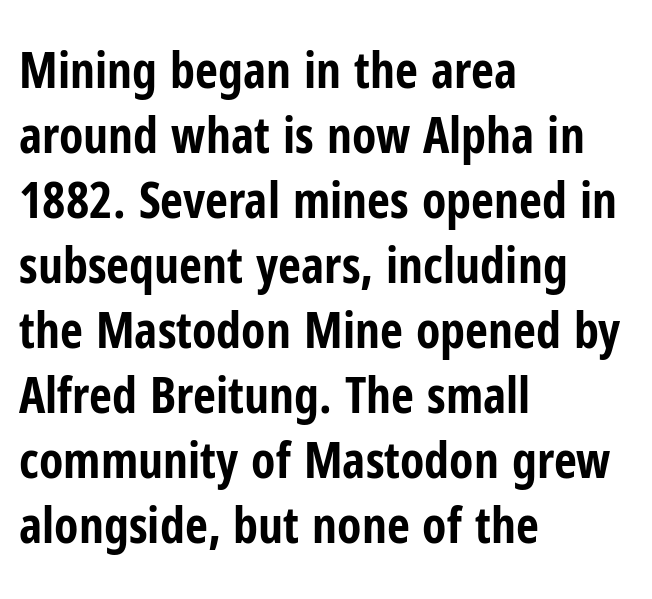
Q: Is the text bold? A: Yes.
Q: Is the text italic (slanted)? A: No, it is upright.
Q: Is the typeface a serif or a sans-serif typeface? A: Sans-serif.
Q: Is the text underlined? A: No.
Q: How is the paragraph aligned? A: Left-aligned.
Q: Is the spacing between letters normal or unusually wide? A: Normal.
Q: Is the spacing between lines tight, normal or loose? A: Normal.
Q: Width (condensed, normal, or wide)? A: Condensed.
Q: Stroke contrast? A: Low.
Q: x-height? A: Medium.
Q: Monospaced? A: No.
